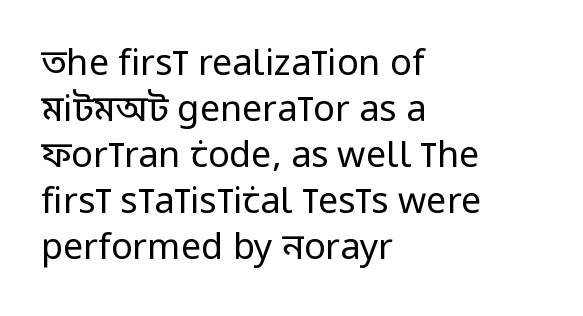
{"serif": "no", "italic": "no", "bold": "no", "weight": "regular", "width": "condensed", "stroke_contrast": "low", "x_height": "large", "monospaced": "no", "underline": "no", "align": "left", "line_spacing": "normal", "line_spacing_ratio": 1.28, "letter_spacing": "normal", "letter_spacing_em": 0.0, "glyph_px": 36}
